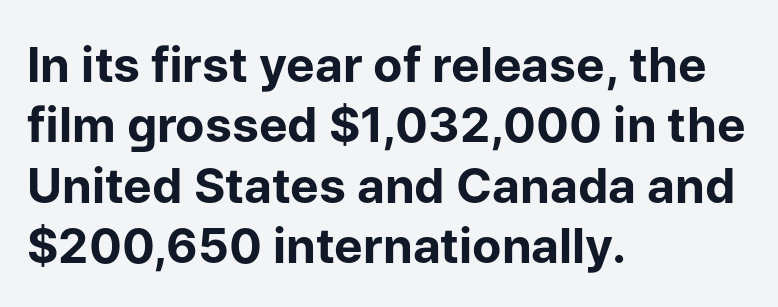
Q: Is the text bold? A: Yes.
Q: Is the text italic (slanted)? A: No, it is upright.
Q: Is the typeface a serif or a sans-serif typeface? A: Sans-serif.
Q: Is the text underlined? A: No.
Q: How is the paragraph aligned? A: Left-aligned.
Q: Is the spacing between letters normal or unusually wide? A: Normal.
Q: Is the spacing between lines tight, normal or loose? A: Normal.
Q: Width (condensed, normal, or wide)? A: Normal.
Q: Stroke contrast? A: Low.
Q: x-height? A: Medium.
Q: Monospaced? A: No.
